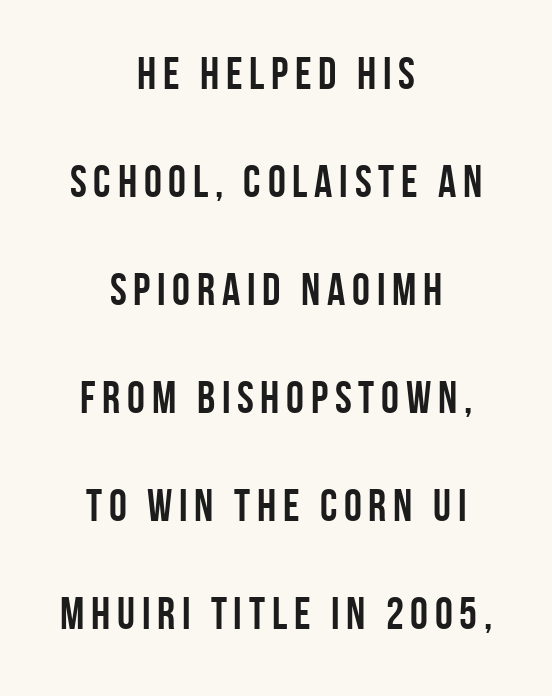
Reading down the block, each line starts at a different indent, mirrored at its end. Is the type bold? Yes — the strokes are clearly thick and heavy. The vertical gap from one line to the next is large. Posture: upright roman. Looks like regular typesetting: each glyph gets only the width it needs. Anything drawn beneath the words? Only blank space.
